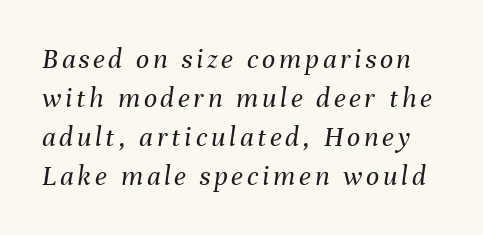
The gap between lines stays unmarked. Regarding leading, the lines here are spaced in the standard way. The lettering tilts uniformly, giving the passage an italic look. No extra ink here — the face is not bold. This sample has the flowing, uneven cadence of proportional lettering.
